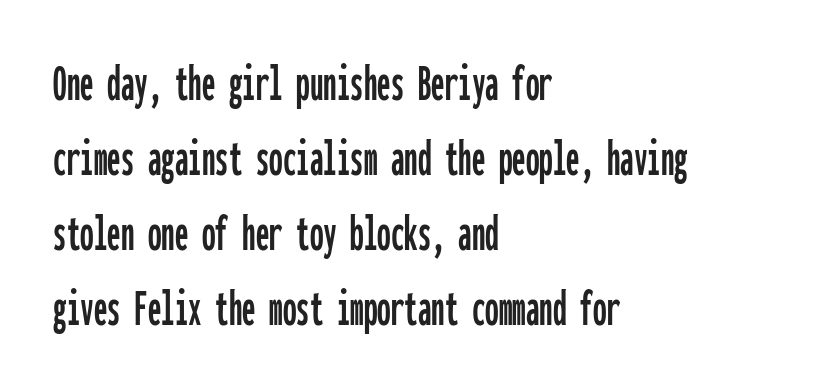
Q: Is the text italic (slanted)? A: No, it is upright.
Q: Is the typeface a serif or a sans-serif typeface? A: Sans-serif.
Q: Is the text underlined? A: No.
Q: How is the paragraph aligned? A: Left-aligned.
Q: Is the spacing between letters normal or unusually wide? A: Normal.
Q: Is the spacing between lines tight, normal or loose? A: Normal.
Q: Width (condensed, normal, or wide)? A: Condensed.
Q: Stroke contrast? A: Low.
Q: x-height? A: Medium.
Q: Monospaced? A: Yes.
